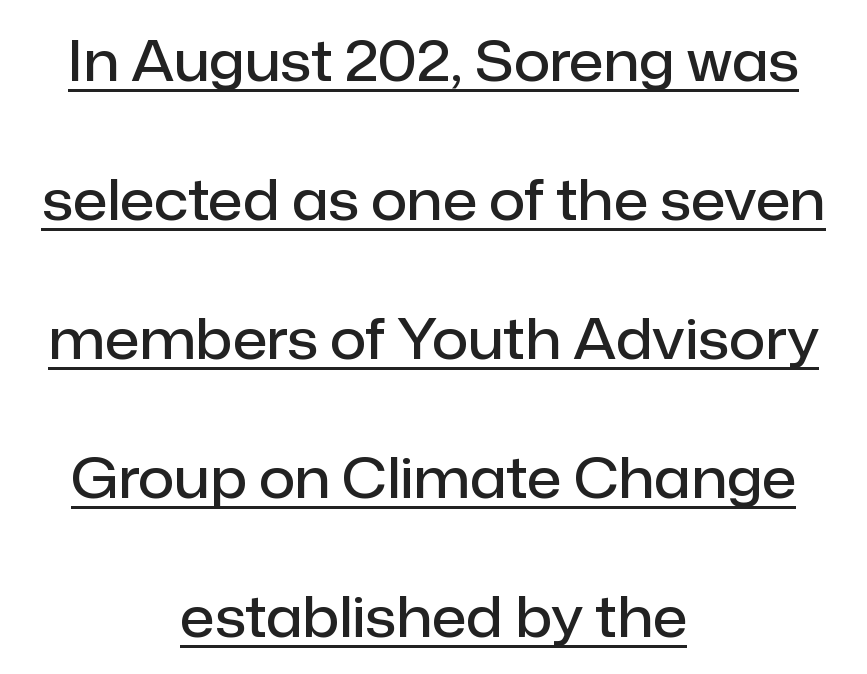
Compared with typical paragraphs, the rows here are farther apart. Stroke terminals: plain, sans-serif. Each line is balanced around a shared central axis. Each word holds together tightly as a unit, with standard inter-letter gaps.
